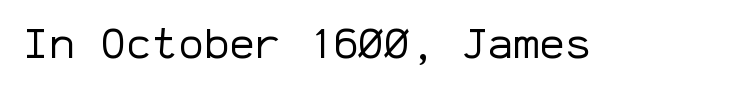
Each letter, wide or thin by design, is forced into the same width here. The passage shown has conventional tracking throughout. Tall strokes in this sample are plumb rather than angled. Unlike a traditional serif, this face leaves its strokes unadorned. The strip under each line holds only bare page.
